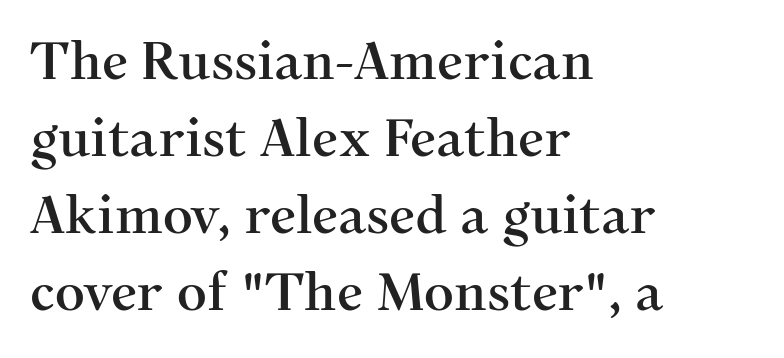
The ragged edge is on the right, which tells us the setting is flush left. Notice how descenders clear the ascenders below comfortably — that's standard leading. These lines keep a tight, regular rhythm from letter to letter. Any mark beneath the type? The region is blank. Posture: vertical. You could not count columns in this text — the font is proportionally spaced.
